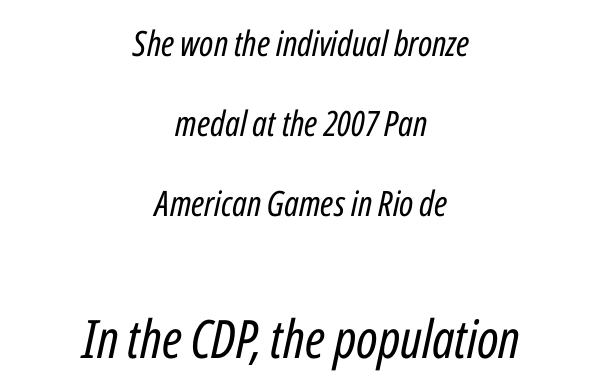
The image shows 53 px regular-weight, condensed type, italic (leaning right); set centered, loose line spacing (2.29x), normal letter spacing, not underlined; the second (bottom) block is 1.51x larger; low stroke contrast and a medium x-height.
